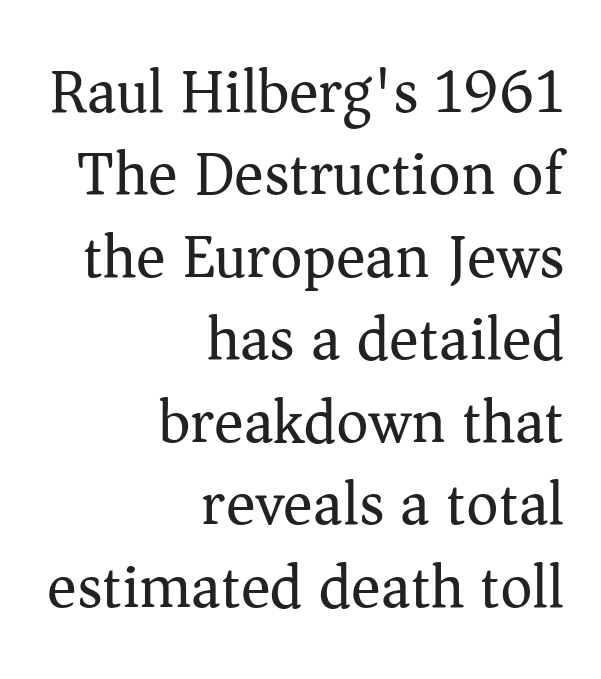
{"serif": "yes", "italic": "no", "bold": "no", "weight": "regular", "width": "normal", "stroke_contrast": "medium", "x_height": "medium", "monospaced": "no", "underline": "no", "align": "right", "line_spacing": "normal", "line_spacing_ratio": 1.33, "letter_spacing": "normal", "letter_spacing_em": 0.0, "glyph_px": 62}
